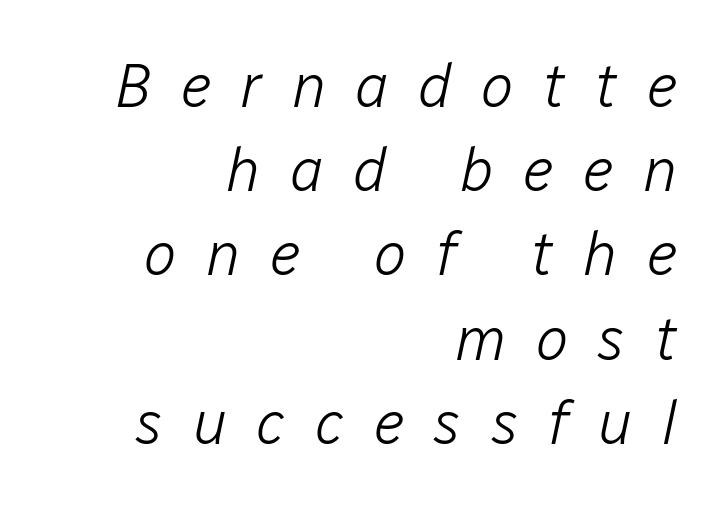
The image shows 61 px light type, italic (leaning right); set right-aligned, normal line spacing (1.38x), unusually wide letter spacing (+0.48 em), not underlined; low stroke contrast and a medium x-height.
